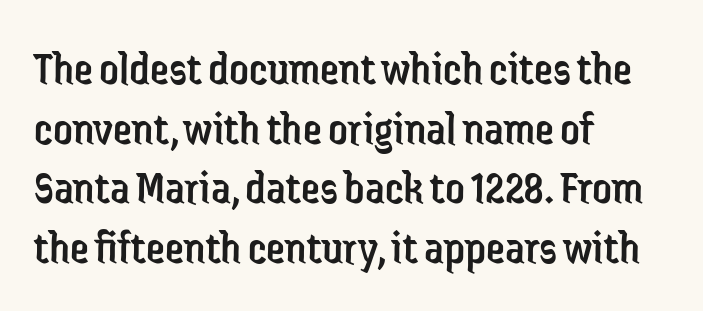
{"serif": "no", "italic": "no", "bold": "no", "weight": "regular", "width": "condensed", "stroke_contrast": "low", "x_height": "medium", "monospaced": "no", "underline": "no", "align": "left", "line_spacing_ratio": 1.24, "letter_spacing": "normal", "letter_spacing_em": 0.0, "glyph_px": 48}
